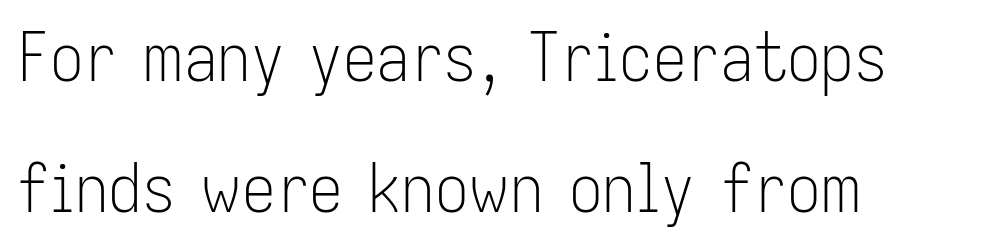
Q: Is the text bold? A: No.
Q: Is the text italic (slanted)? A: No, it is upright.
Q: Is the typeface a serif or a sans-serif typeface? A: Sans-serif.
Q: Is the text underlined? A: No.
Q: How is the paragraph aligned? A: Left-aligned.
Q: Is the spacing between letters normal or unusually wide? A: Normal.
Q: Is the spacing between lines tight, normal or loose? A: Loose.
Q: Width (condensed, normal, or wide)? A: Condensed.
Q: Stroke contrast? A: Low.
Q: x-height? A: Medium.
Q: Monospaced? A: No.
